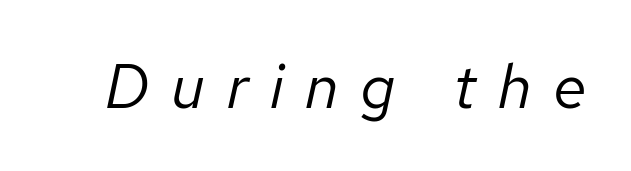
Q: Is the text bold? A: No.
Q: Is the text italic (slanted)? A: Yes, it leans right by about 12 degrees.
Q: Is the text underlined? A: No.
Q: Is the spacing between letters normal or unusually wide? A: Unusually wide.
Q: Width (condensed, normal, or wide)? A: Normal.
Q: Stroke contrast? A: Low.
Q: x-height? A: Medium.
Q: Monospaced? A: No.
